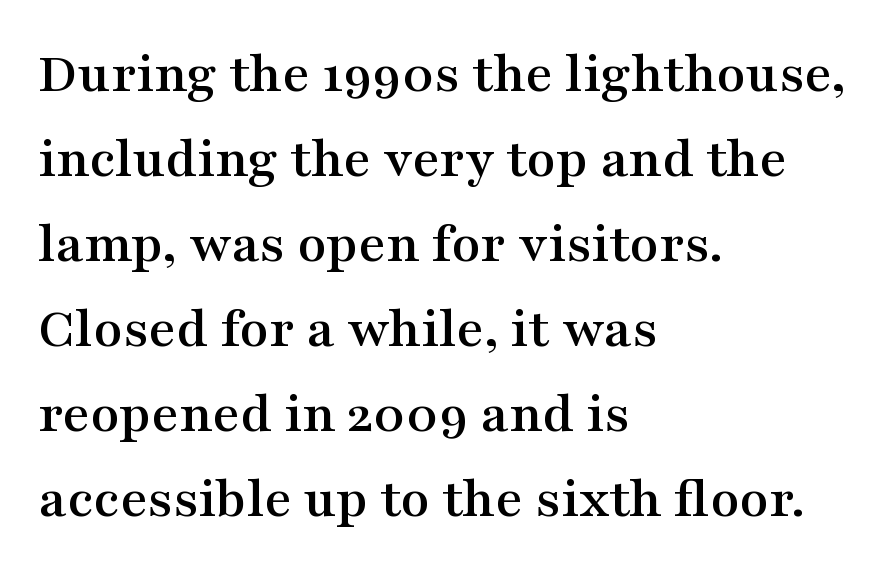
Q: Is the text italic (slanted)? A: No, it is upright.
Q: Is the typeface a serif or a sans-serif typeface? A: Serif.
Q: Is the text underlined? A: No.
Q: How is the paragraph aligned? A: Left-aligned.
Q: Is the spacing between letters normal or unusually wide? A: Normal.
Q: Is the spacing between lines tight, normal or loose? A: Normal.
Q: Width (condensed, normal, or wide)? A: Wide.
Q: Stroke contrast? A: Medium.
Q: x-height? A: Medium.
Q: Monospaced? A: No.
